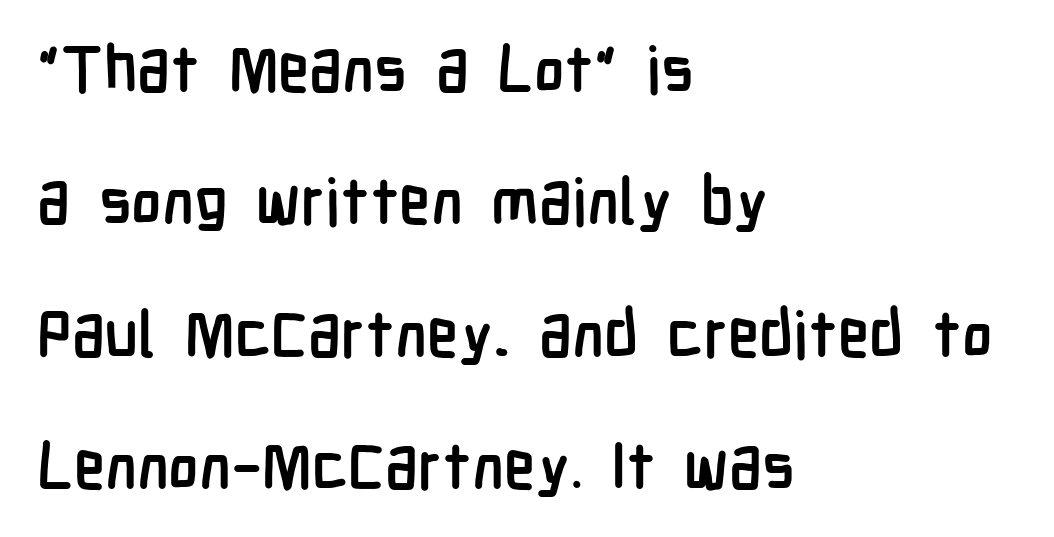
{"serif": "no", "italic": "no", "bold": "yes", "weight": "semibold", "width": "condensed", "stroke_contrast": "low", "x_height": "medium", "monospaced": "no", "underline": "no", "align": "left", "line_spacing": "loose", "line_spacing_ratio": 2.07, "letter_spacing": "normal", "letter_spacing_em": 0.0, "glyph_px": 64}
